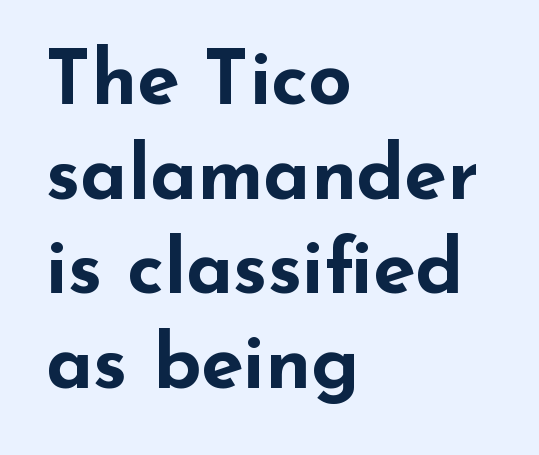
Designer's note — italics off, roman on. You can tell from the bare stems that sans-serif type was used. The passage shown is emphatically bold. The letters sit at their default tracking, neither squeezed nor spread. Check under the words: just untouched page. Casual observation: everything's shoved over to the left.
